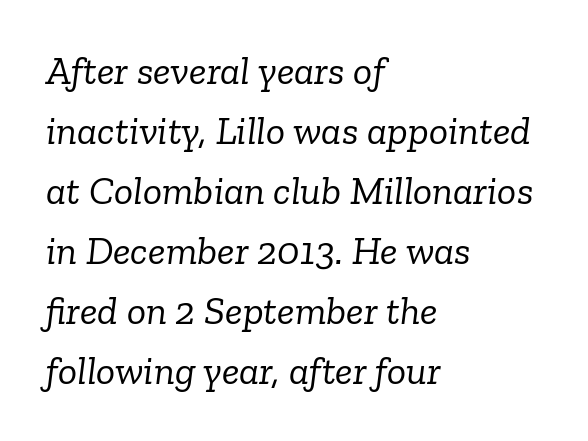
{"serif": "yes", "italic": "yes", "lean": "right", "slant_degrees": 6, "bold": "no", "weight": "light", "width": "normal", "stroke_contrast": "low", "x_height": "medium", "monospaced": "no", "underline": "no", "align": "left", "line_spacing": "normal", "line_spacing_ratio": 1.5, "letter_spacing": "normal", "letter_spacing_em": 0.0, "glyph_px": 40}
